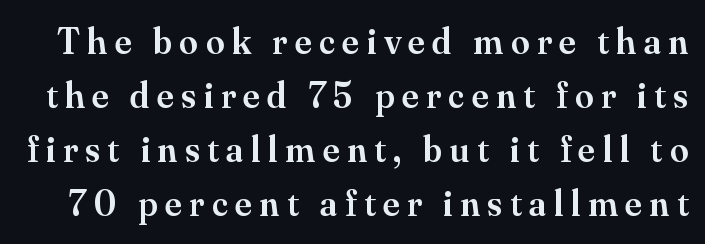
Q: Is the text bold? A: Semi-bold.
Q: Is the text italic (slanted)? A: No, it is upright.
Q: Is the typeface a serif or a sans-serif typeface? A: Serif.
Q: Is the text underlined? A: No.
Q: Is the spacing between letters normal or unusually wide? A: Unusually wide.
Q: Is the spacing between lines tight, normal or loose? A: Normal.
Q: Width (condensed, normal, or wide)? A: Normal.
Q: Stroke contrast? A: Medium.
Q: x-height? A: Small.
Q: Monospaced? A: No.
